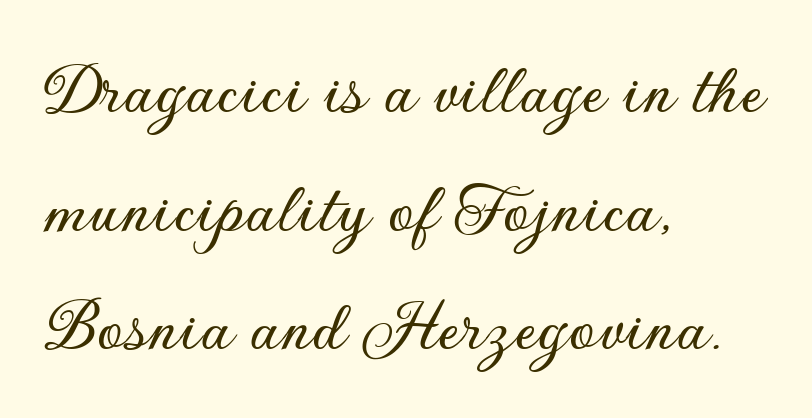
{"serif": "no", "width": "normal", "stroke_contrast": "low", "x_height": "small", "monospaced": "no", "underline": "no", "align": "left", "line_spacing": "normal", "line_spacing_ratio": 1.56, "letter_spacing": "normal", "letter_spacing_em": 0.0, "glyph_px": 76}
